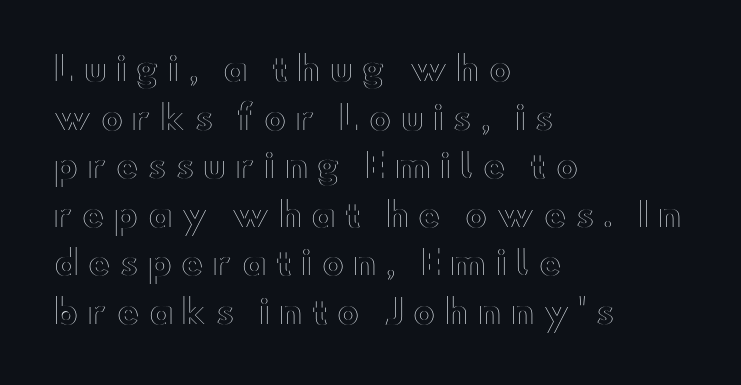
Q: Is the text italic (slanted)? A: No, it is upright.
Q: Is the text underlined? A: No.
Q: How is the paragraph aligned? A: Left-aligned.
Q: Is the spacing between letters normal or unusually wide? A: Unusually wide.
Q: Is the spacing between lines tight, normal or loose? A: Normal.
Q: Width (condensed, normal, or wide)? A: Wide.
Q: x-height? A: Small.
Q: Monospaced? A: No.
